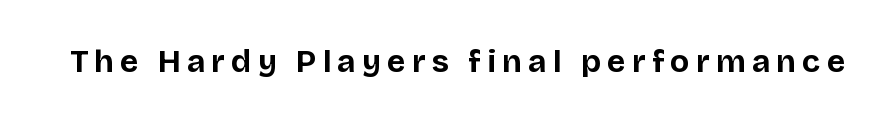
{"serif": "no", "italic": "no", "bold": "yes", "weight": "bold", "width": "normal", "stroke_contrast": "low", "x_height": "large", "monospaced": "no", "underline": "no", "glyph_px": 32}
